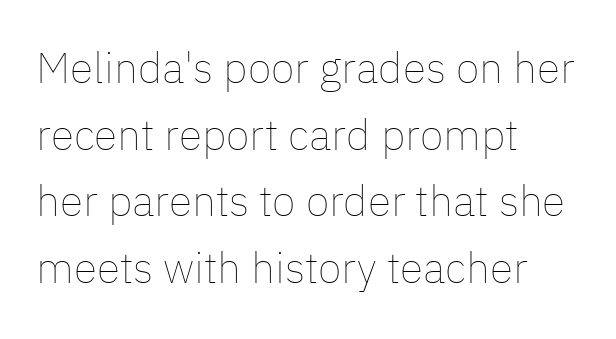
The image shows 43 px thin type, upright; set left-aligned, normal line spacing (1.55x), normal letter spacing, not underlined; low stroke contrast and a medium x-height.
